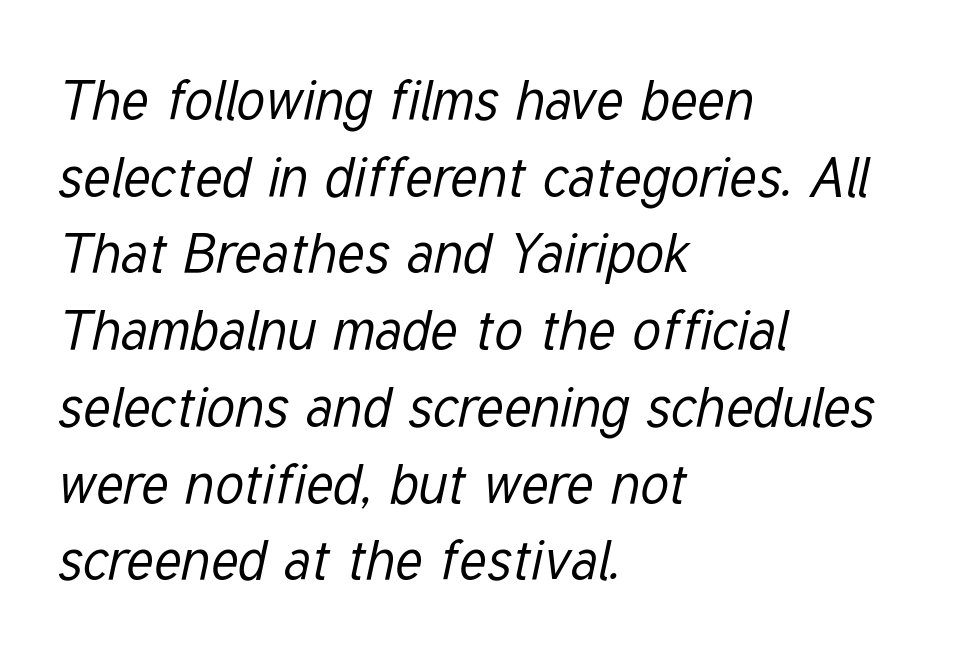
The image shows 56 px regular-weight, condensed type, italic (leaning right); set left-aligned, normal line spacing (1.37x), normal letter spacing, not underlined; low stroke contrast and a medium x-height.
